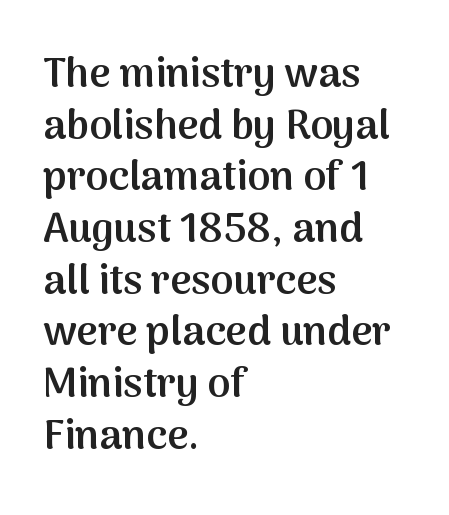
The image shows 41 px semibold sans-serif type, upright; set left-aligned, normal line spacing (1.26x), normal letter spacing, not underlined; medium stroke contrast and a medium x-height.
